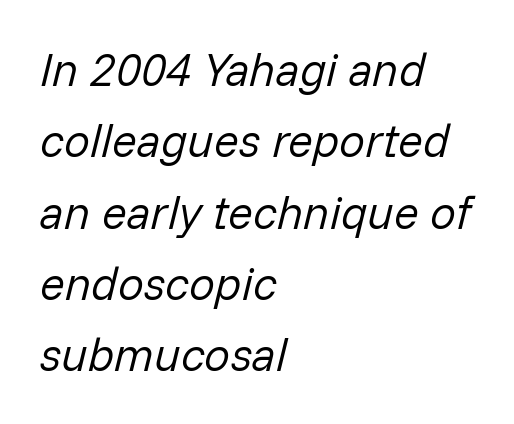
The image shows 46 px regular-weight type, italic (leaning right); set left-aligned, normal line spacing (1.55x), normal letter spacing, not underlined; low stroke contrast and a medium x-height.
